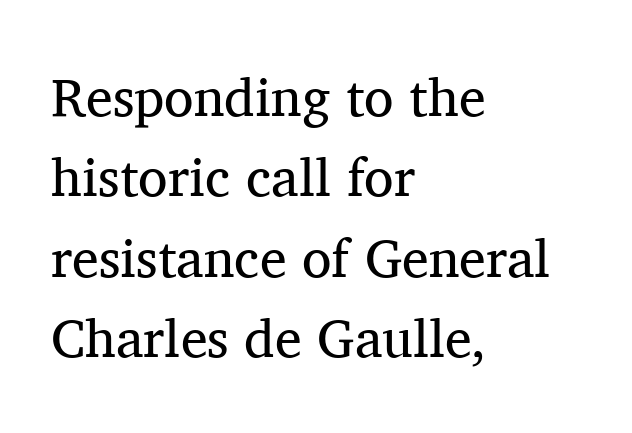
The image shows 54 px regular-weight serif type, upright; set left-aligned, normal line spacing (1.49x), normal letter spacing, not underlined; medium stroke contrast and a medium x-height.
